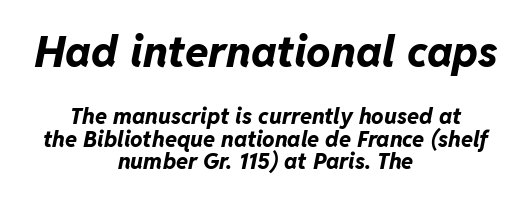
Every character sits at an angle, as italics do. The line-height multiplier appears low, near solid setting. One-word summary of the alignment: center. The area under the type is left untouched. A typesetter would call this proportional, since set widths differ per character.
